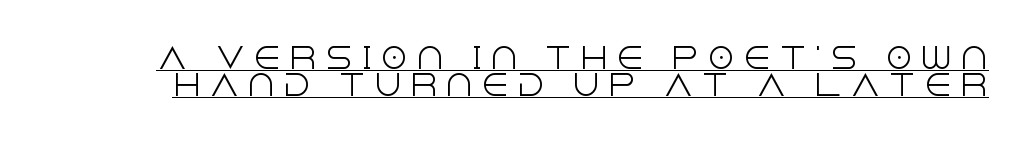
Q: Is the text bold? A: No.
Q: Is the text italic (slanted)? A: No, it is upright.
Q: Is the typeface a serif or a sans-serif typeface? A: Sans-serif.
Q: Is the text underlined? A: Yes.
Q: Is the spacing between letters normal or unusually wide? A: Unusually wide.
Q: Is the spacing between lines tight, normal or loose? A: Tight.
Q: Width (condensed, normal, or wide)? A: Normal.
Q: x-height? A: Large.
Q: Monospaced? A: No.
